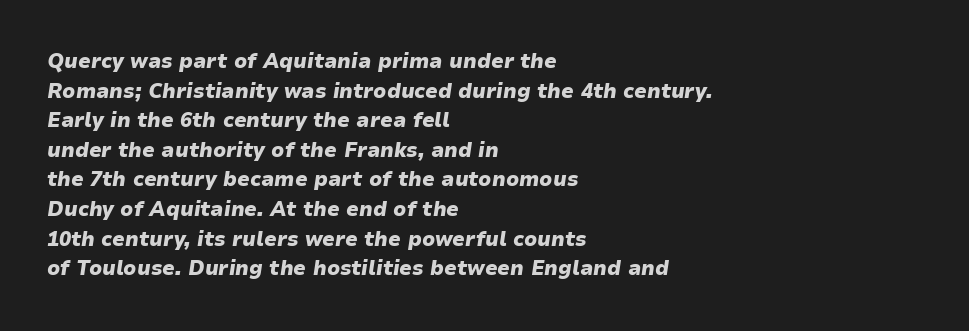
The image shows 20 px bold type, italic (leaning right); set left-aligned, normal line spacing (1.48x), normal letter spacing, not underlined.
